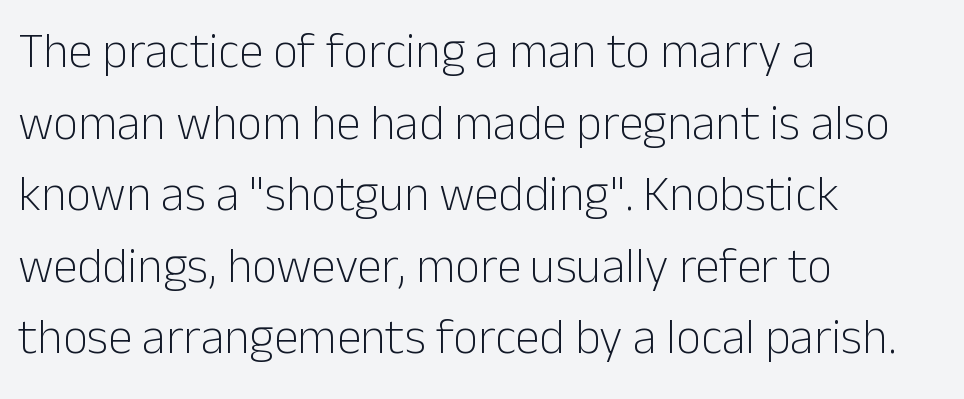
The image shows 49 px light sans-serif type, upright; set left-aligned, normal line spacing (1.46x), normal letter spacing, not underlined; low stroke contrast and a medium x-height.
